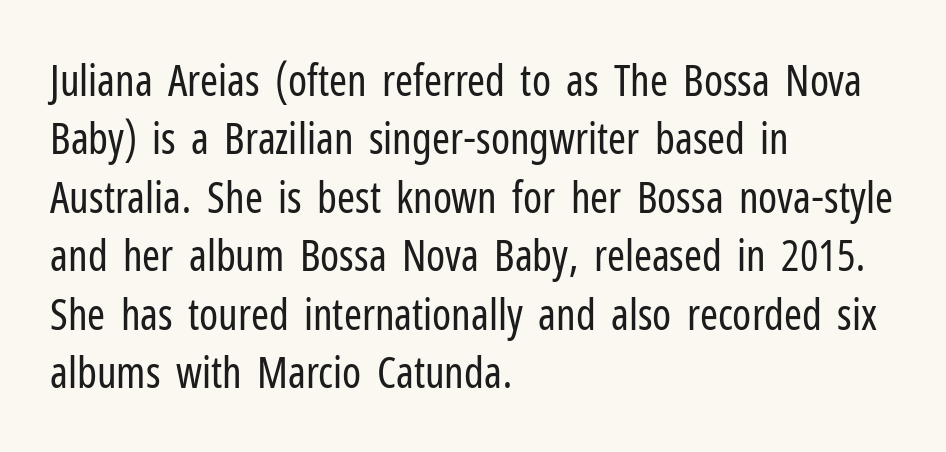
{"serif": "no", "italic": "no", "bold": "no", "weight": "regular", "width": "condensed", "stroke_contrast": "low", "x_height": "medium", "monospaced": "no", "underline": "no", "align": "left", "line_spacing": "normal", "line_spacing_ratio": 1.36, "letter_spacing": "normal", "letter_spacing_em": 0.0, "glyph_px": 43}
